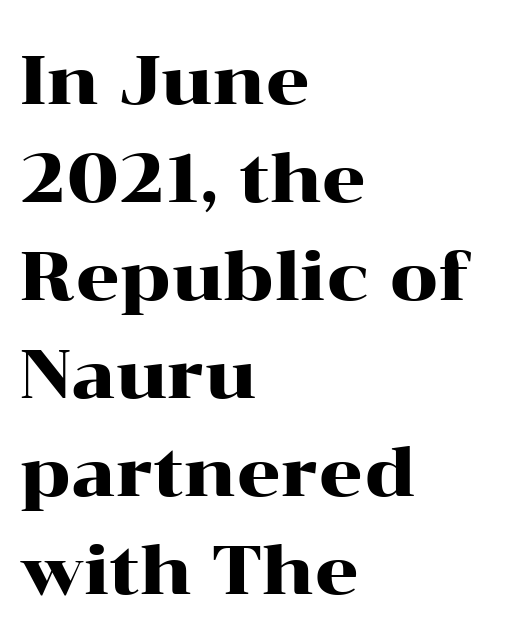
Q: Is the text italic (slanted)? A: No, it is upright.
Q: Is the typeface a serif or a sans-serif typeface? A: Serif.
Q: Is the text underlined? A: No.
Q: How is the paragraph aligned? A: Left-aligned.
Q: Is the spacing between letters normal or unusually wide? A: Normal.
Q: Is the spacing between lines tight, normal or loose? A: Normal.
Q: Width (condensed, normal, or wide)? A: Wide.
Q: Stroke contrast? A: High.
Q: x-height? A: Medium.
Q: Monospaced? A: No.
